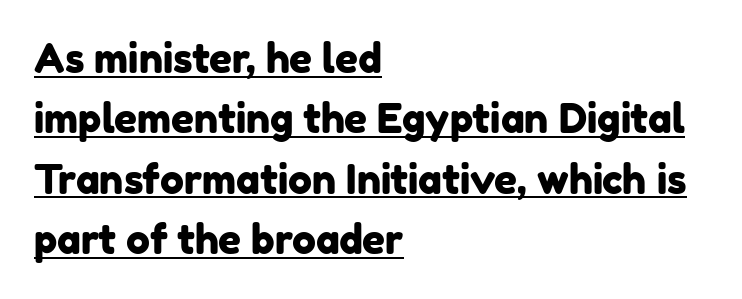
The image shows 40 px sans-serif type; set left-aligned, normal line spacing (1.51x), normal letter spacing, underlined; low stroke contrast and a medium x-height.
